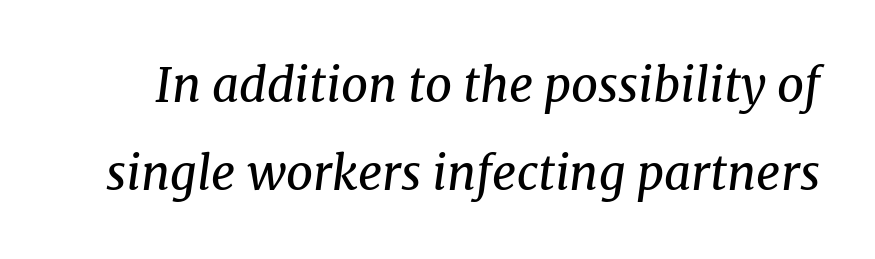
Q: Is the text bold? A: No.
Q: Is the text italic (slanted)? A: Yes, it leans right by about 8 degrees.
Q: Is the typeface a serif or a sans-serif typeface? A: Serif.
Q: Is the text underlined? A: No.
Q: Is the spacing between letters normal or unusually wide? A: Normal.
Q: Width (condensed, normal, or wide)? A: Normal.
Q: Stroke contrast? A: Medium.
Q: x-height? A: Medium.
Q: Monospaced? A: No.
